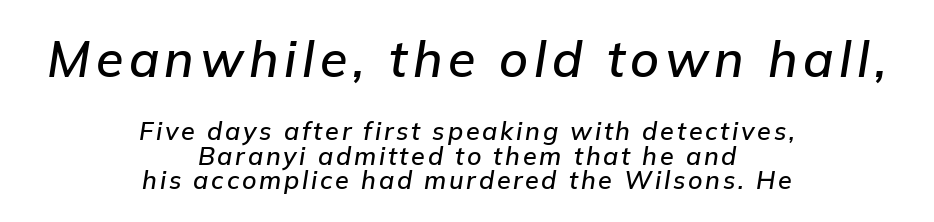
Q: Is the text italic (slanted)? A: Yes, it leans right by about 9 degrees.
Q: Is the text underlined? A: No.
Q: How is the paragraph aligned? A: Centered.
Q: Is the spacing between lines tight, normal or loose? A: Tight.
Q: Which block of text is set in a larger size, the first (top) or the second (bottom)? A: The first (top) one.
Q: Width (condensed, normal, or wide)? A: Normal.
Q: Stroke contrast? A: Low.
Q: x-height? A: Medium.
Q: Monospaced? A: No.
